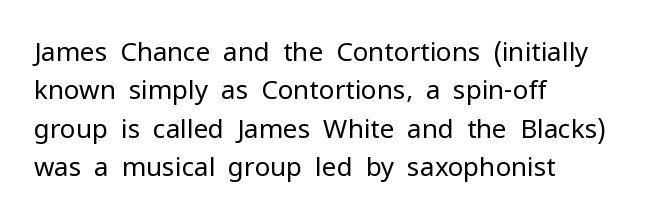
{"italic": "no", "bold": "no", "underline": "no", "align": "left", "line_spacing": "normal", "line_spacing_ratio": 1.48, "letter_spacing": "normal", "letter_spacing_em": 0.0, "glyph_px": 26}
